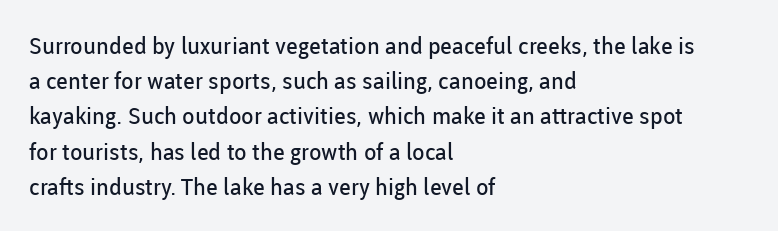
Q: Is the text bold? A: No.
Q: Is the text italic (slanted)? A: No, it is upright.
Q: Is the text underlined? A: No.
Q: How is the paragraph aligned? A: Left-aligned.
Q: Is the spacing between letters normal or unusually wide? A: Normal.
Q: Is the spacing between lines tight, normal or loose? A: Normal.
